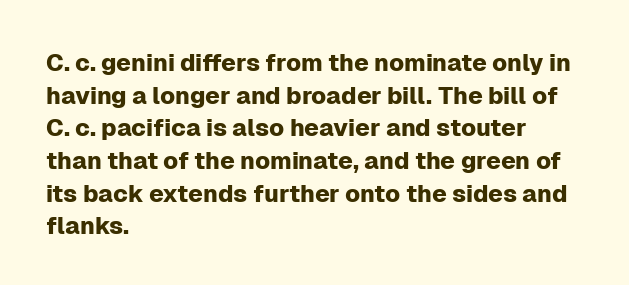
{"italic": "no", "underline": "no", "align": "left", "line_spacing": "normal", "line_spacing_ratio": 1.36, "letter_spacing": "normal", "letter_spacing_em": 0.0, "glyph_px": 24}
